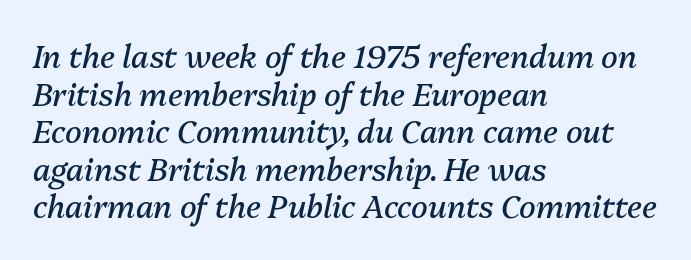
Q: Is the text bold? A: No.
Q: Is the text italic (slanted)? A: Yes, it leans right by about 13 degrees.
Q: Is the text underlined? A: No.
Q: How is the paragraph aligned? A: Left-aligned.
Q: Is the spacing between letters normal or unusually wide? A: Normal.
Q: Width (condensed, normal, or wide)? A: Normal.
Q: Stroke contrast? A: Medium.
Q: x-height? A: Medium.
Q: Monospaced? A: No.
